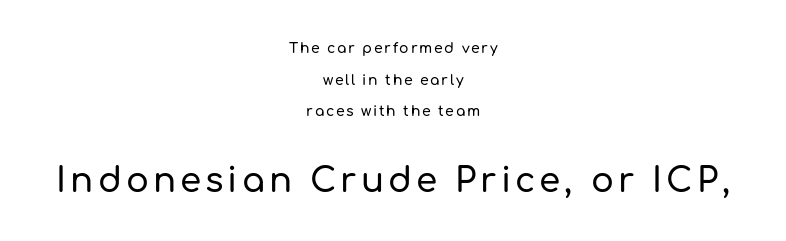
{"serif": "no", "italic": "no", "width": "normal", "stroke_contrast": "low", "x_height": "medium", "monospaced": "no", "underline": "no", "align": "center", "line_spacing": "loose", "line_spacing_ratio": 2.26, "larger_block": "second", "size_ratio": 2.43, "glyph_px": 34}
